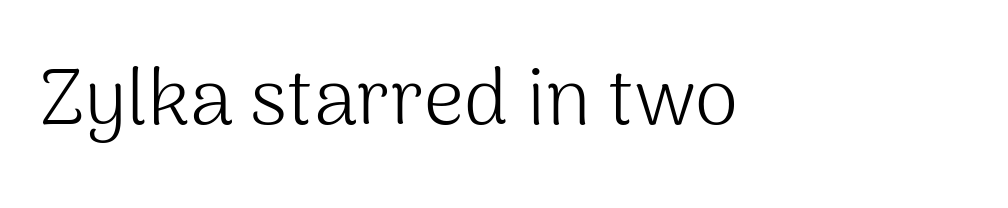
The image shows 79 px light sans-serif type, upright; set normal letter spacing, not underlined; medium stroke contrast and a medium x-height.
